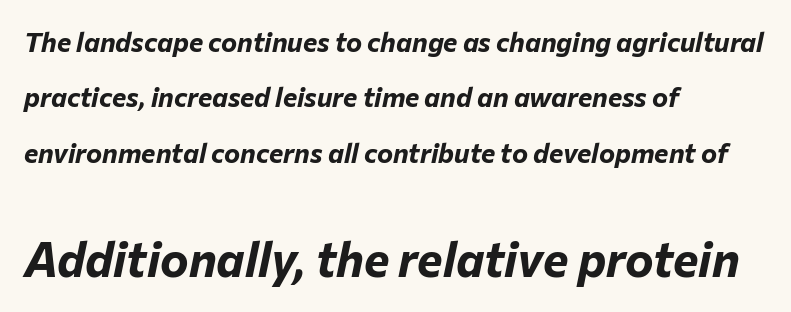
{"italic": "yes", "lean": "right", "slant_degrees": 12, "bold": "yes", "weight": "bold", "width": "normal", "stroke_contrast": "low", "x_height": "medium", "monospaced": "no", "underline": "no", "align": "left", "line_spacing": "loose", "line_spacing_ratio": 2.05, "letter_spacing": "normal", "letter_spacing_em": 0.0, "larger_block": "second", "size_ratio": 1.78, "glyph_px": 48}
